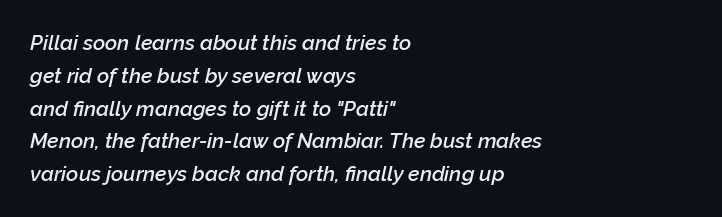
{"italic": "yes", "lean": "right", "slant_degrees": 12, "bold": "semi", "underline": "no", "align": "left", "line_spacing": "normal", "line_spacing_ratio": 1.56, "letter_spacing": "normal", "letter_spacing_em": 0.0, "glyph_px": 21}
